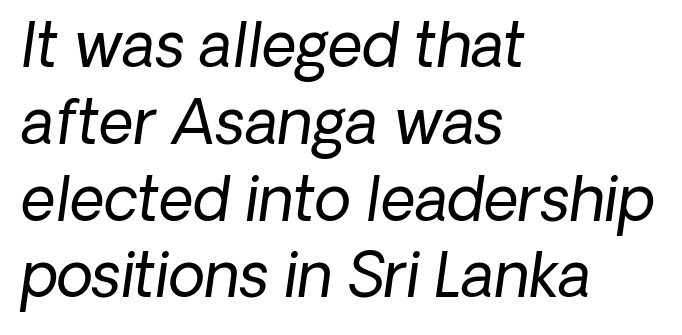
Q: Is the text bold? A: No.
Q: Is the text italic (slanted)? A: Yes, it leans right by about 8 degrees.
Q: Is the text underlined? A: No.
Q: How is the paragraph aligned? A: Left-aligned.
Q: Is the spacing between letters normal or unusually wide? A: Normal.
Q: Is the spacing between lines tight, normal or loose? A: Normal.
Q: Width (condensed, normal, or wide)? A: Normal.
Q: Stroke contrast? A: Low.
Q: x-height? A: Medium.
Q: Monospaced? A: No.
